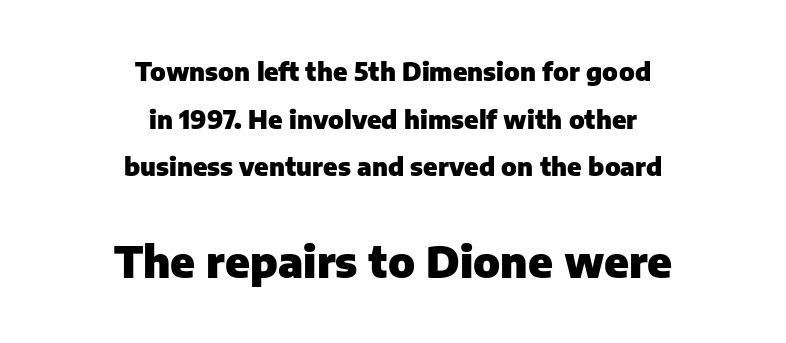
A clean baseline with only descenders dipping below it. The text block is weighted toward neither margin, spreading evenly from the middle. The rendering keeps characters at their native spacing. Compared with typical paragraphs, the rows here are farther apart. Does the bottom block carry the larger type? Yes, it does.
